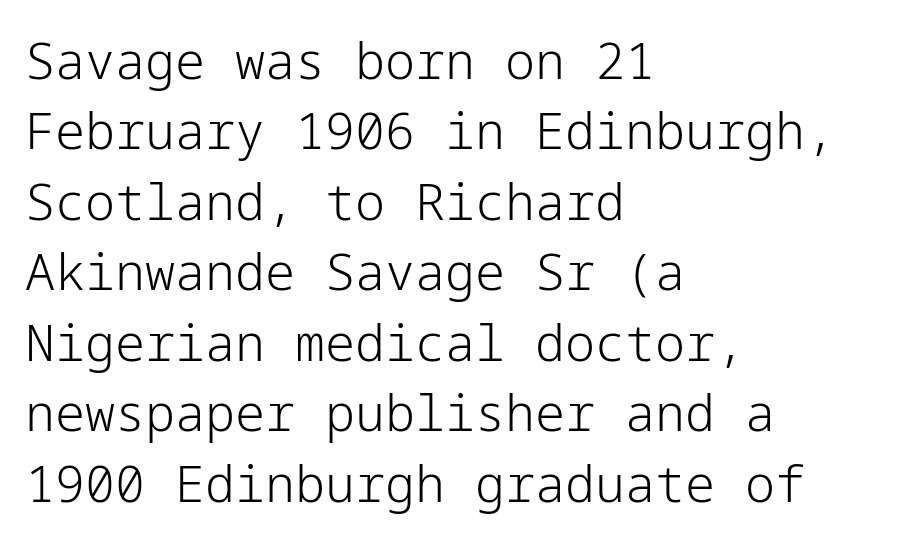
The image shows 50 px light sans-serif type, upright; set left-aligned, normal line spacing (1.41x), normal letter spacing, not underlined; low stroke contrast and a medium x-height.
